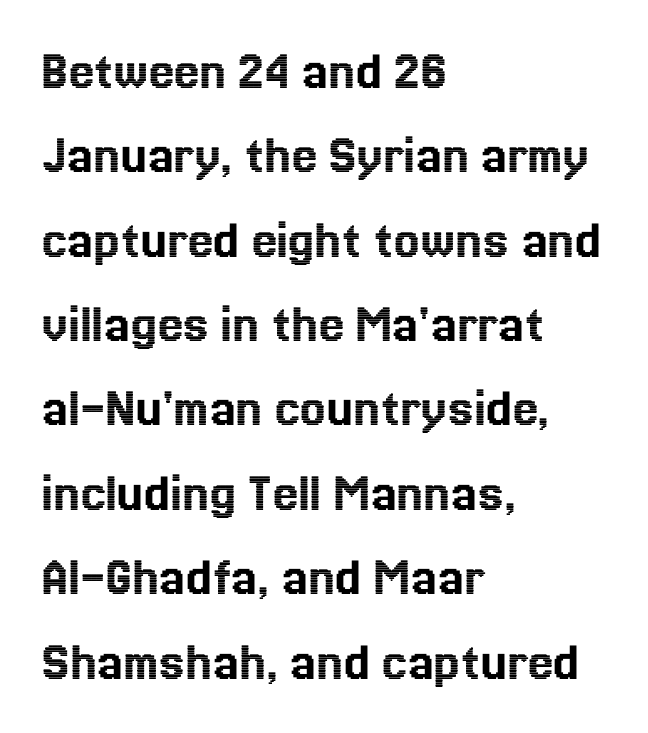
The image shows 57 px text type, upright; set left-aligned, normal line spacing (1.48x), normal letter spacing, not underlined; a medium x-height.
